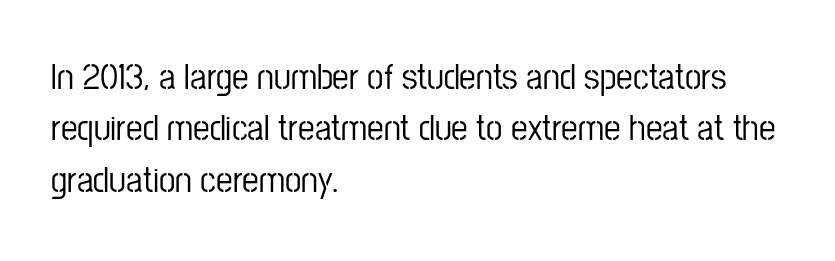
{"serif": "no", "italic": "no", "width": "condensed", "stroke_contrast": "low", "x_height": "medium", "monospaced": "no", "underline": "no", "align": "left", "line_spacing": "normal", "line_spacing_ratio": 1.39, "letter_spacing": "normal", "letter_spacing_em": 0.0, "glyph_px": 37}
